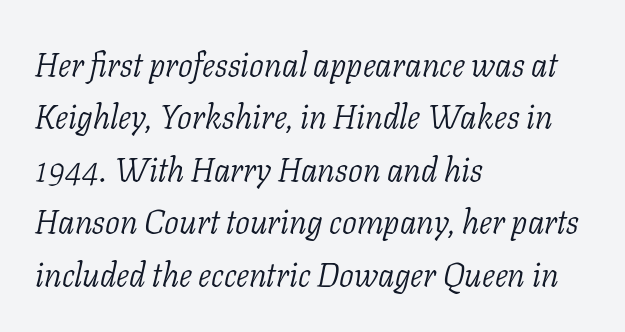
Interline gaps are of average width in this sample. This sample has the flowing, uneven cadence of proportional lettering. Type without underlining. Each word holds together tightly as a unit, with standard inter-letter gaps. The characters display serif detailing at their extremities. The paragraph shown leans on its left margin.
